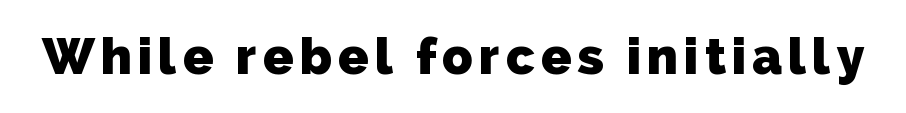
Nope, no serifs anywhere on these letters. Here the designer chose a conventional face with non-uniform glyph widths. Decoration check: the copy has no underline. I'd describe the lettering as bold — thick and assertive.
